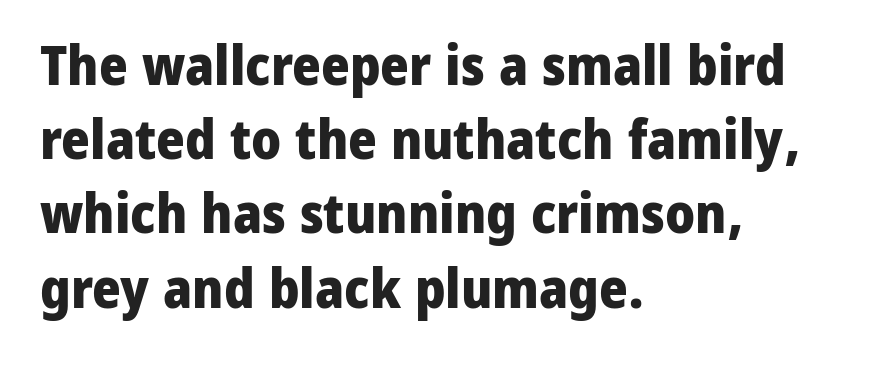
The image shows 55 px heavy sans-serif type, upright; set left-aligned, normal line spacing (1.35x), normal letter spacing, not underlined; low stroke contrast and a medium x-height.
